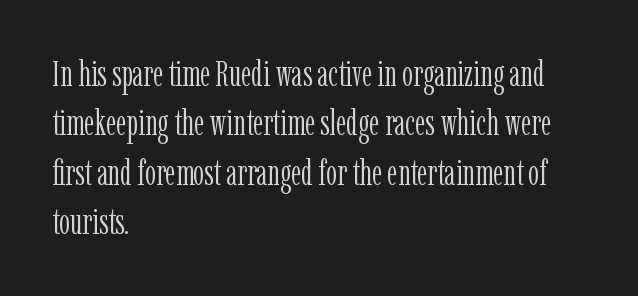
The type sits square on the baseline with zero lean. Underline: absent. The rendering shows small feet on the letterforms — a serif design. This sample uses plain, unmodified letter spacing. The block of text has a typical density, with ordinary space between rows.
